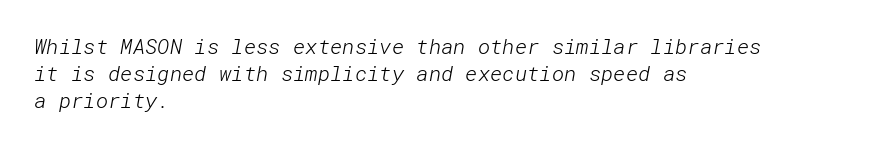
{"bold": "no", "underline": "no", "align": "left", "line_spacing": "normal", "line_spacing_ratio": 1.29, "letter_spacing": "normal", "letter_spacing_em": 0.0, "glyph_px": 21}
